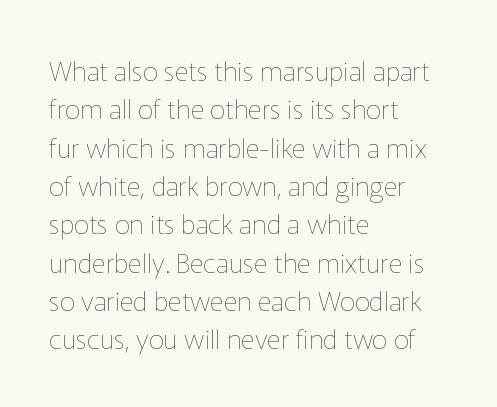
{"italic": "no", "bold": "no", "underline": "no", "align": "left", "line_spacing": "normal", "line_spacing_ratio": 1.42, "letter_spacing": "normal", "letter_spacing_em": 0.0, "glyph_px": 27}
